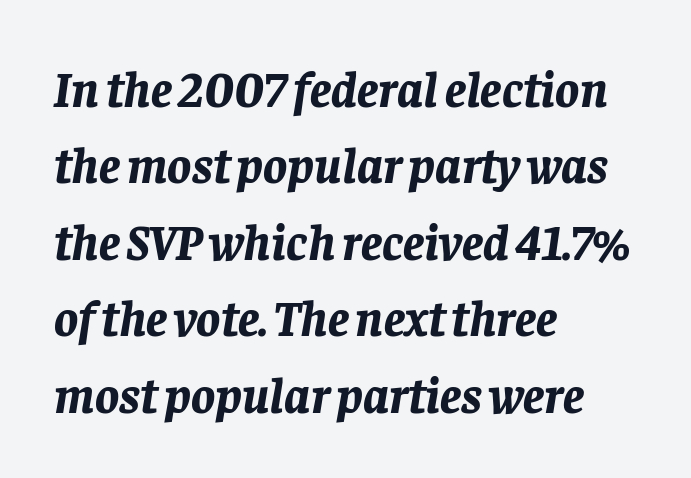
The image shows 50 px bold type, italic (leaning right); set left-aligned, normal line spacing (1.53x), normal letter spacing, not underlined; low stroke contrast and a large x-height.
